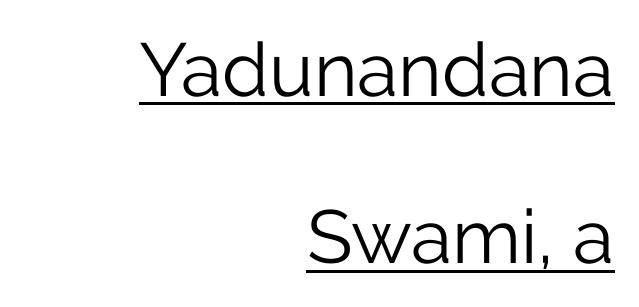
{"serif": "no", "italic": "no", "bold": "no", "weight": "light", "width": "normal", "stroke_contrast": "low", "x_height": "medium", "monospaced": "no", "underline": "yes", "align": "right", "line_spacing": "loose", "line_spacing_ratio": 2.23, "letter_spacing": "normal", "letter_spacing_em": 0.0, "glyph_px": 75}
